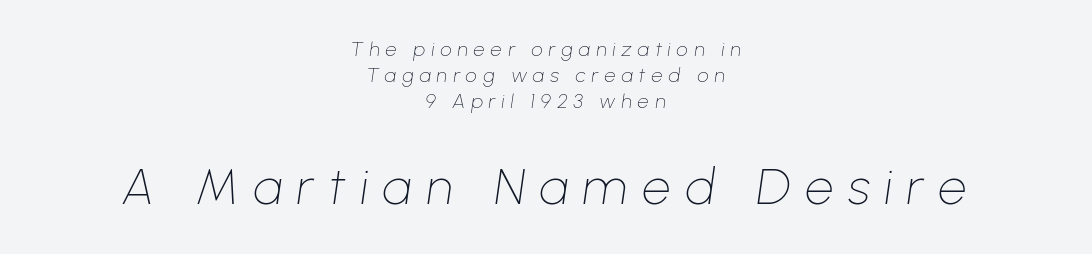
The image shows 50 px thin type, italic (leaning right); set centered, normal line spacing (1.31x), unusually wide letter spacing (+0.3 em), not underlined; the second (bottom) block is 2.5x larger; low stroke contrast and a medium x-height.
